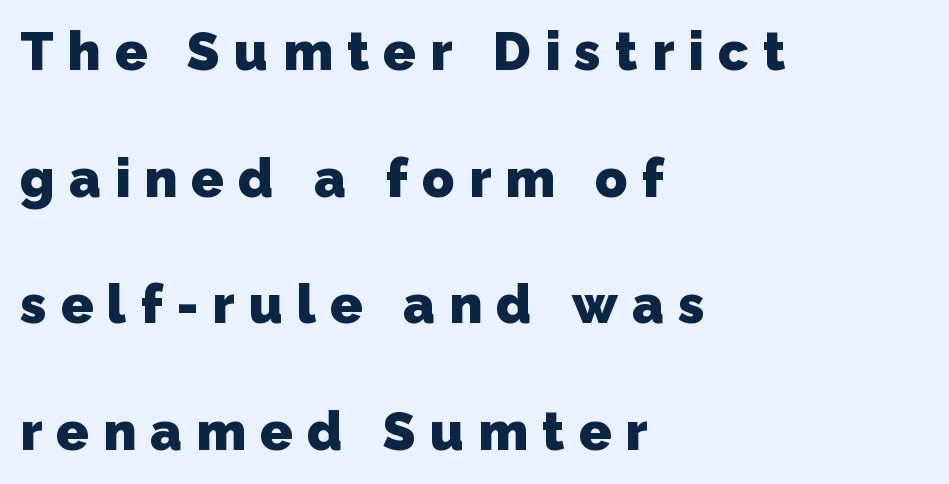
{"serif": "no", "bold": "yes", "weight": "heavy", "width": "normal", "stroke_contrast": "low", "x_height": "medium", "monospaced": "no", "underline": "no", "align": "left", "line_spacing": "loose", "line_spacing_ratio": 2.39, "letter_spacing": "wide", "letter_spacing_em": 0.27, "glyph_px": 53}
